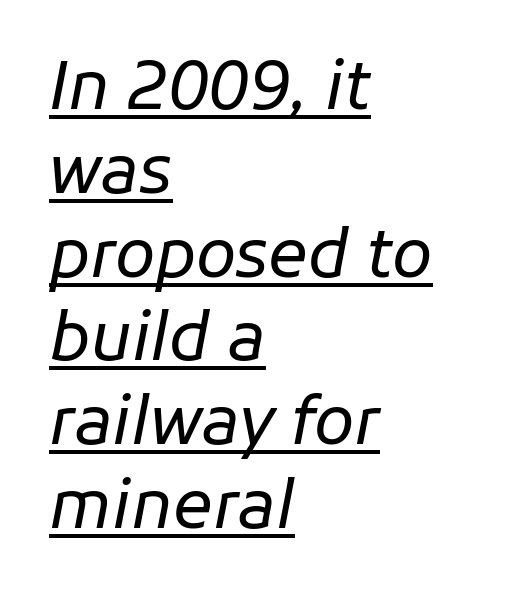
The image shows 66 px regular-weight type, italic (leaning right); set left-aligned, normal line spacing (1.27x), normal letter spacing, underlined; low stroke contrast and a medium x-height.
